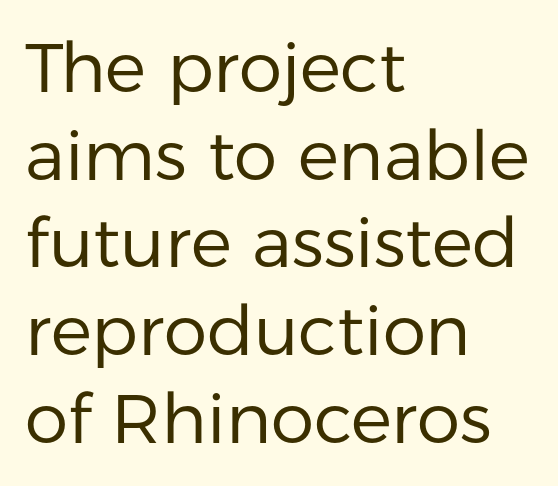
{"serif": "no", "italic": "no", "bold": "no", "weight": "regular", "width": "normal", "stroke_contrast": "low", "x_height": "medium", "monospaced": "no", "underline": "no", "align": "left", "line_spacing": "normal", "line_spacing_ratio": 1.27, "letter_spacing": "normal", "letter_spacing_em": 0.0, "glyph_px": 69}
